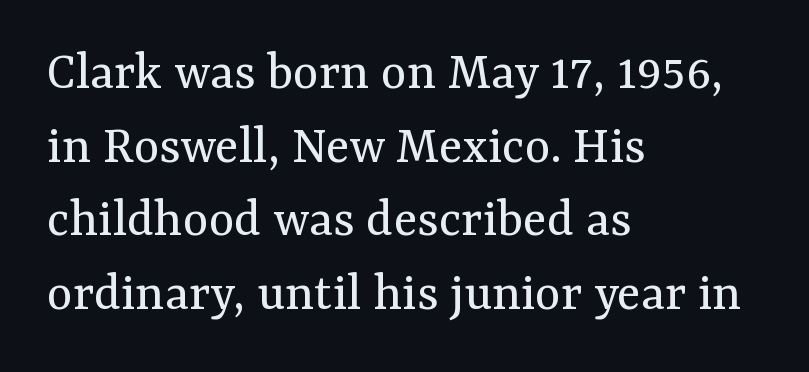
Q: Is the text bold? A: No.
Q: Is the text italic (slanted)? A: No, it is upright.
Q: Is the typeface a serif or a sans-serif typeface? A: Serif.
Q: Is the text underlined? A: No.
Q: How is the paragraph aligned? A: Left-aligned.
Q: Is the spacing between letters normal or unusually wide? A: Normal.
Q: Is the spacing between lines tight, normal or loose? A: Normal.
Q: Width (condensed, normal, or wide)? A: Normal.
Q: Stroke contrast? A: Medium.
Q: x-height? A: Medium.
Q: Monospaced? A: No.
